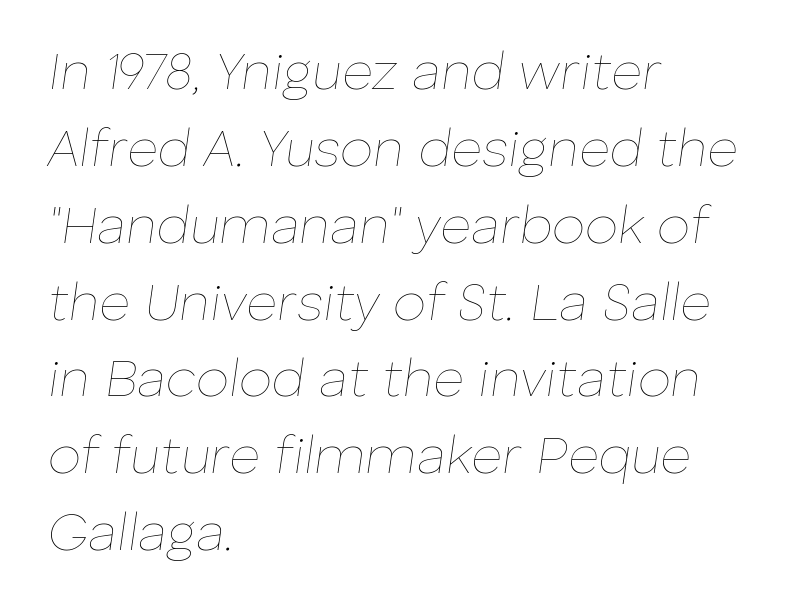
{"italic": "yes", "lean": "right", "slant_degrees": 8, "bold": "no", "weight": "thin", "width": "normal", "stroke_contrast": "low", "x_height": "medium", "monospaced": "no", "underline": "no", "align": "left", "line_spacing": "normal", "line_spacing_ratio": 1.45, "letter_spacing": "normal", "letter_spacing_em": 0.0, "glyph_px": 53}
